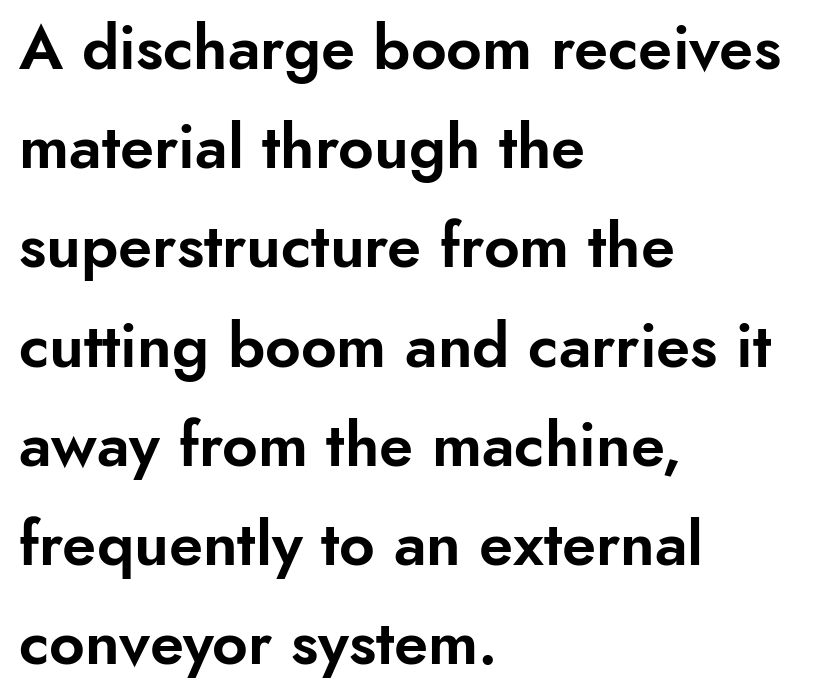
The image shows 62 px sans-serif type, upright; set left-aligned, normal line spacing (1.6x), normal letter spacing, not underlined; low stroke contrast and a small x-height.
